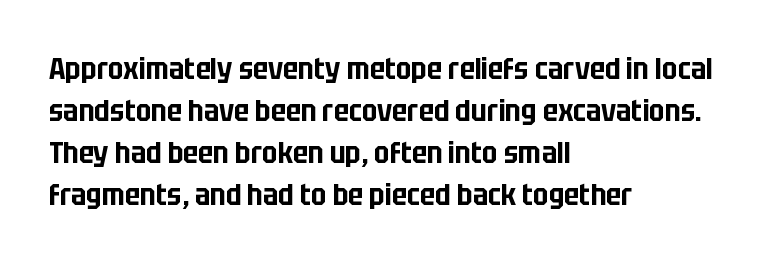
Q: Is the text italic (slanted)? A: No, it is upright.
Q: Is the typeface a serif or a sans-serif typeface? A: Sans-serif.
Q: Is the text underlined? A: No.
Q: How is the paragraph aligned? A: Left-aligned.
Q: Is the spacing between letters normal or unusually wide? A: Normal.
Q: Is the spacing between lines tight, normal or loose? A: Normal.
Q: Width (condensed, normal, or wide)? A: Condensed.
Q: Stroke contrast? A: Low.
Q: x-height? A: Large.
Q: Monospaced? A: No.
